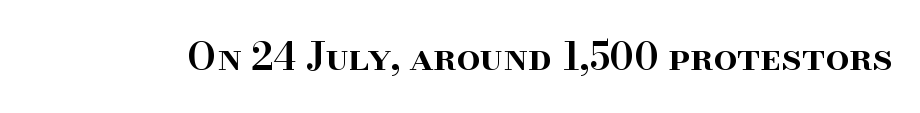
Q: Is the text bold? A: Semi-bold.
Q: Is the text italic (slanted)? A: No, it is upright.
Q: Is the typeface a serif or a sans-serif typeface? A: Serif.
Q: Is the text underlined? A: No.
Q: Is the spacing between letters normal or unusually wide? A: Normal.
Q: Width (condensed, normal, or wide)? A: Normal.
Q: Stroke contrast? A: High.
Q: x-height? A: Small.
Q: Monospaced? A: No.
